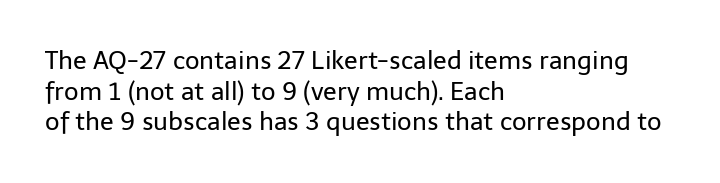
{"italic": "no", "bold": "no", "underline": "no", "align": "left", "line_spacing_ratio": 1.23, "letter_spacing": "normal", "letter_spacing_em": 0.0, "glyph_px": 25}
